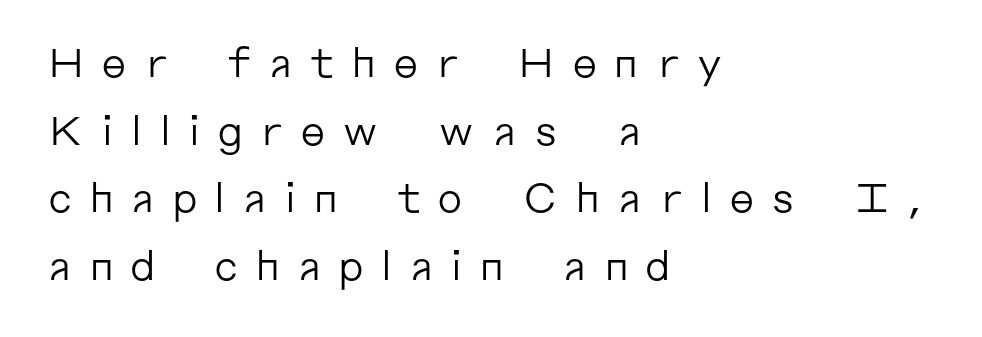
{"serif": "no", "italic": "no", "bold": "no", "weight": "regular", "width": "normal", "stroke_contrast": "low", "x_height": "medium", "monospaced": "no", "underline": "no", "align": "left", "line_spacing": "normal", "line_spacing_ratio": 1.69, "letter_spacing": "wide", "letter_spacing_em": 0.4, "glyph_px": 40}
